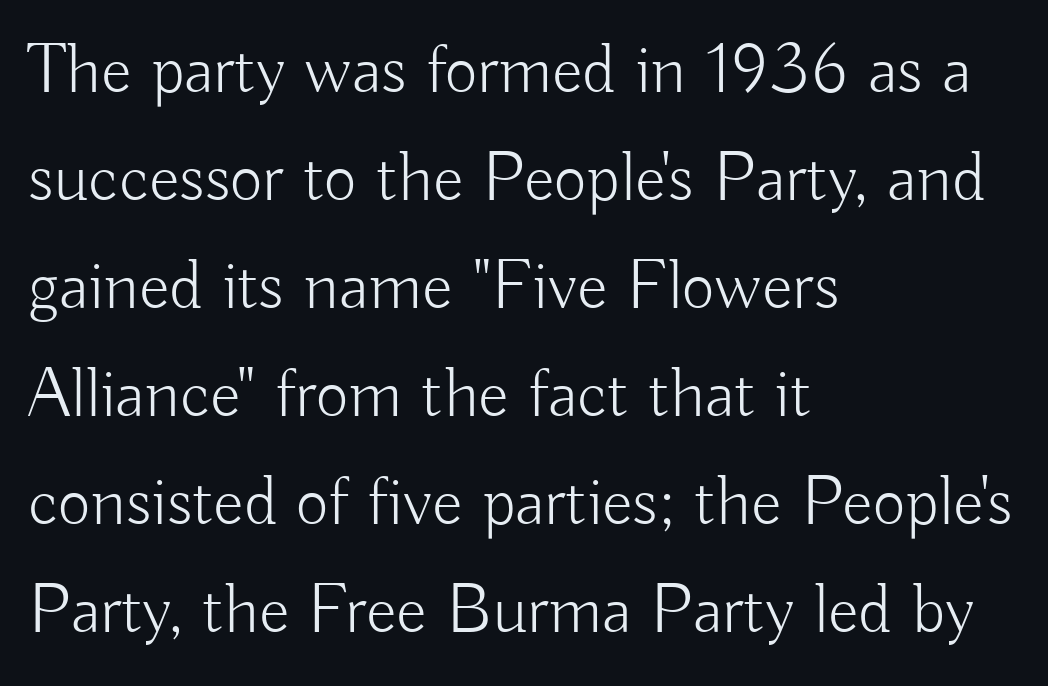
{"serif": "no", "italic": "no", "bold": "no", "weight": "light", "width": "normal", "stroke_contrast": "low", "x_height": "small", "monospaced": "no", "underline": "no", "align": "left", "line_spacing": "normal", "line_spacing_ratio": 1.52, "letter_spacing": "normal", "letter_spacing_em": 0.0, "glyph_px": 71}
